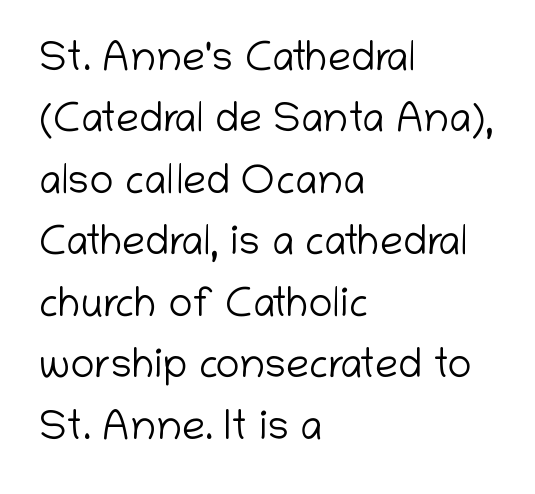
The image shows 41 px light sans-serif type, upright; set left-aligned, normal line spacing (1.5x), normal letter spacing, not underlined; low stroke contrast and a medium x-height.
